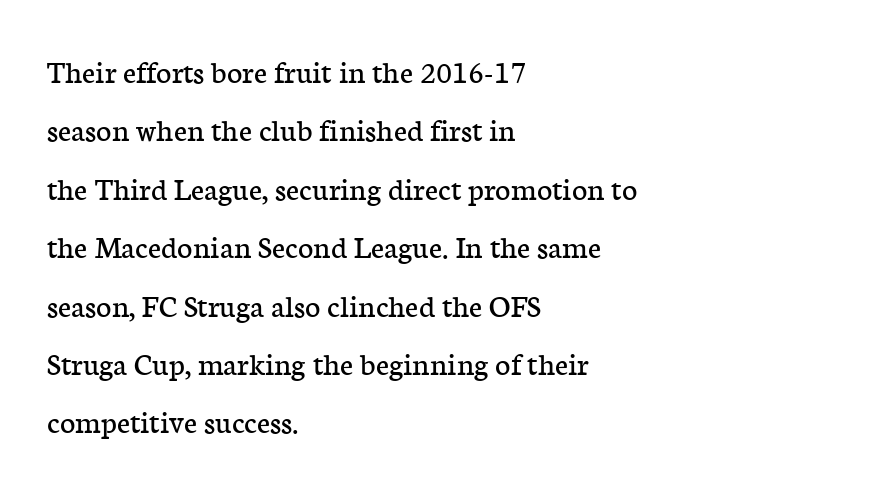
Nobody touched the tracking dial on this one. The face used here is proportionally spaced, like ordinary book or web type. The passage shown is typeset with a serif family. Letters have the restrained weight of plain body copy at most. The passage shown is not underscored anywhere. Tall strokes in this sample are plumb rather than angled.
